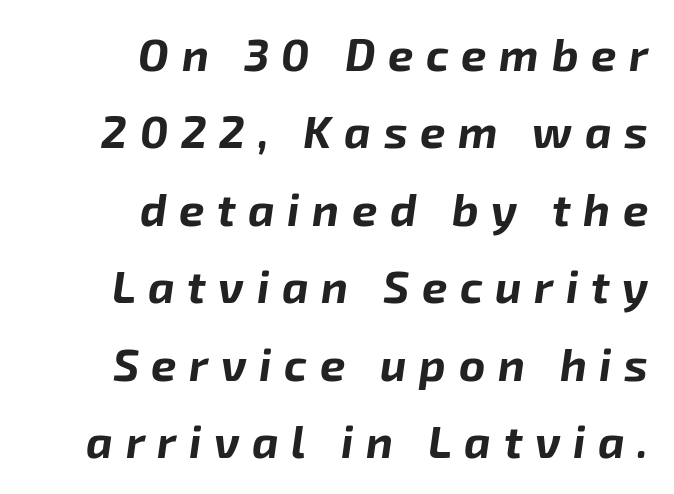
The image shows 45 px bold type, italic (leaning right); set right-aligned, line spacing 1.72x, unusually wide letter spacing (+0.28 em), not underlined; low stroke contrast and a medium x-height.
